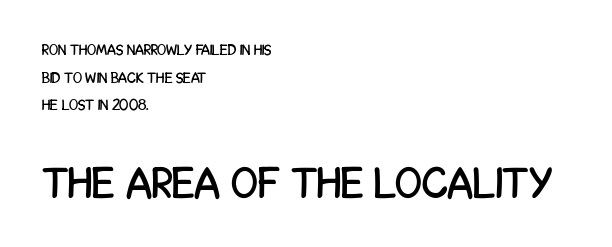
Line beginnings align vertically; line endings do not. These lines are rendered in a variable-pitch font. Is this a sans? Yes — the strokes have no serifs. Underline: absent. Characters remain perfectly vertical along every line. Nothing unusual about the tracking: characters are spaced as the font intends.
